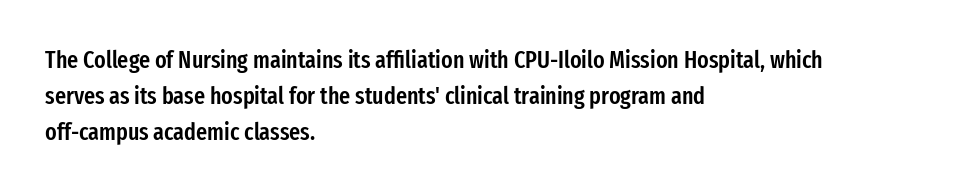
The image shows 24 px text type, upright; set left-aligned, normal line spacing (1.49x), normal letter spacing, not underlined.
